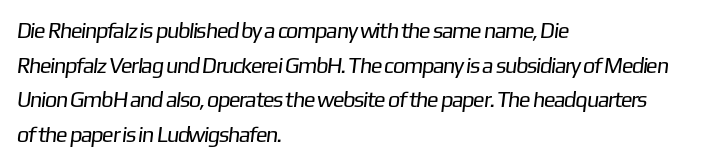
{"bold": "no", "underline": "no", "align": "left", "line_spacing": "normal", "line_spacing_ratio": 1.57, "letter_spacing": "normal", "letter_spacing_em": 0.0, "glyph_px": 22}
